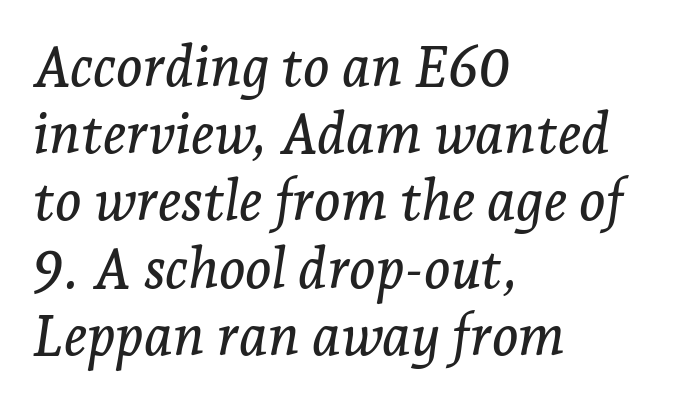
What kind of face is this? One with serifs. Short and long lines alike share a common starting point at left. Is the type slanted? Yes — the strokes lean at a clear angle. Clear beneath every line of the passage. The face used here is rendered with its standard letterfit. Each letter keeps its own natural width here, so spacing adapts to shape.
